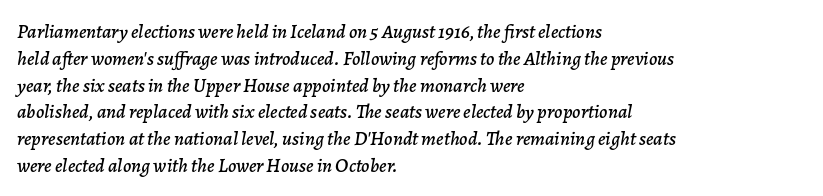
Slanted lettering throughout. These lines keep a tight, regular rhythm from letter to letter. Has an underline been added? It has not. This block has exactly the height ordinary leading produces. Line beginnings align vertically; line endings do not.
